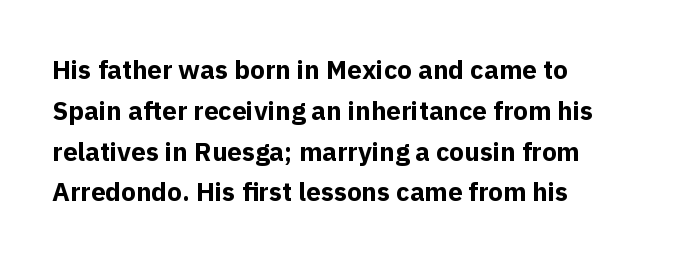
{"italic": "no", "bold": "yes", "underline": "no", "align": "left", "line_spacing": "normal", "line_spacing_ratio": 1.57, "letter_spacing": "normal", "letter_spacing_em": 0.0, "glyph_px": 26}
